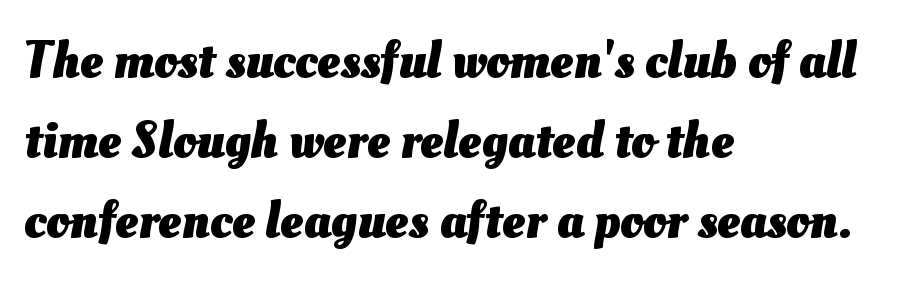
{"bold": "yes", "weight": "heavy", "width": "normal", "stroke_contrast": "medium", "x_height": "small", "monospaced": "no", "underline": "no", "align": "left", "line_spacing": "normal", "line_spacing_ratio": 1.54, "letter_spacing": "normal", "letter_spacing_em": 0.0, "glyph_px": 52}
